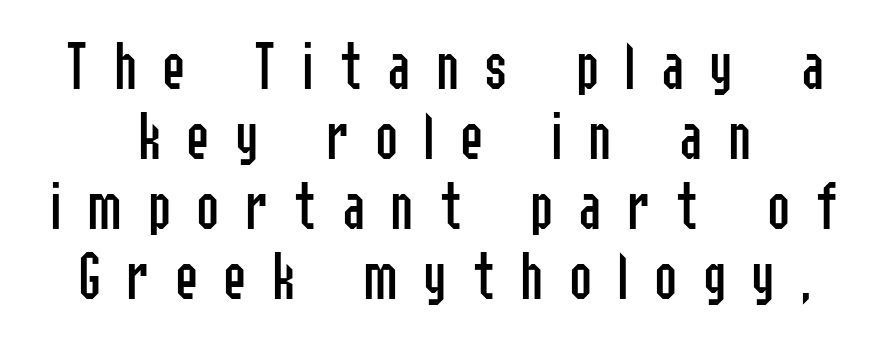
The letterforms stand isolated, each surrounded by extra space. The axis of the letterforms is exactly vertical. No word sits above an underline. Typographically, this falls in the sans-serif category. Think of a printed novel: that variable character pitch is what you see here.
